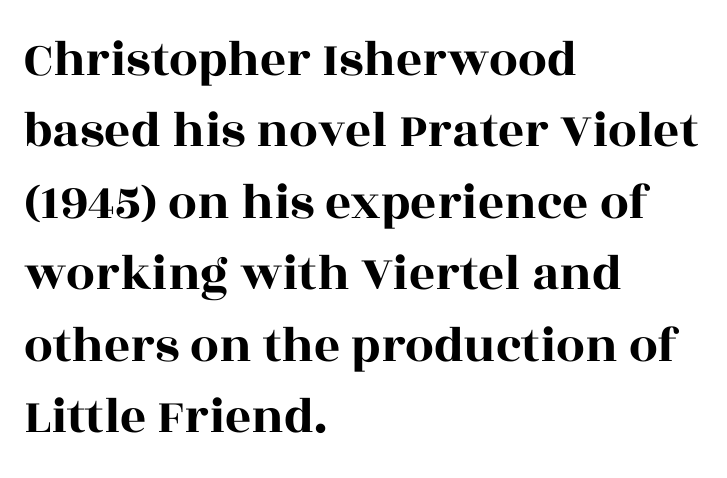
{"serif": "yes", "italic": "no", "width": "wide", "x_height": "large", "monospaced": "no", "underline": "no", "align": "left", "line_spacing": "normal", "line_spacing_ratio": 1.4, "letter_spacing": "normal", "letter_spacing_em": 0.0, "glyph_px": 51}
